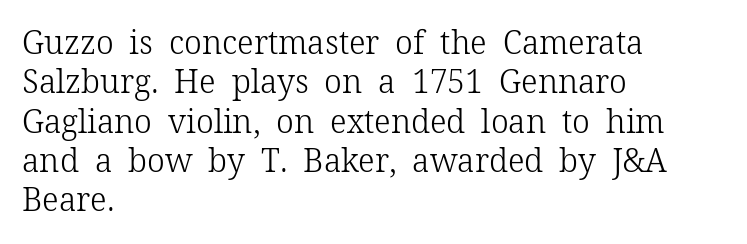
Q: Is the text bold? A: No.
Q: Is the text italic (slanted)? A: No, it is upright.
Q: Is the typeface a serif or a sans-serif typeface? A: Serif.
Q: Is the text underlined? A: No.
Q: How is the paragraph aligned? A: Left-aligned.
Q: Is the spacing between letters normal or unusually wide? A: Normal.
Q: Width (condensed, normal, or wide)? A: Normal.
Q: Stroke contrast? A: Low.
Q: x-height? A: Medium.
Q: Monospaced? A: No.
